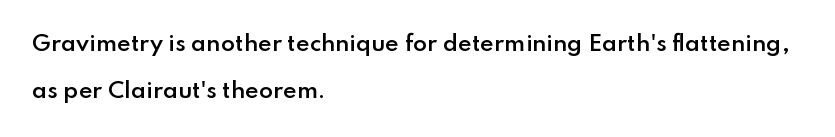
Q: Is the text bold? A: Semi-bold.
Q: Is the text italic (slanted)? A: No, it is upright.
Q: Is the text underlined? A: No.
Q: How is the paragraph aligned? A: Left-aligned.
Q: Is the spacing between letters normal or unusually wide? A: Normal.
Q: Is the spacing between lines tight, normal or loose? A: Loose.
